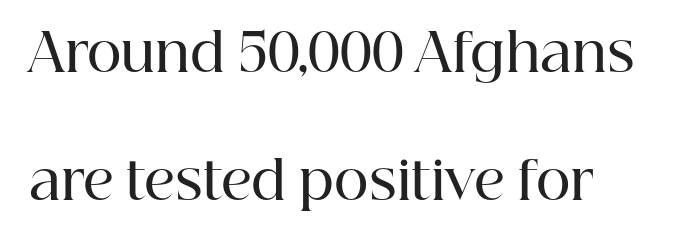
Do the letters lean? They stand straight. Examine the stroke ends and you'll spot serifs. These lines stack with their left ends in a neat column. The vertical gap from one line to the next is large.
